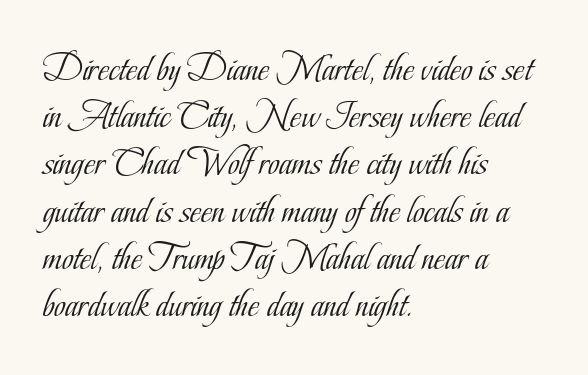
{"serif": "yes", "bold": "no", "weight": "light", "width": "condensed", "stroke_contrast": "low", "x_height": "small", "monospaced": "no", "underline": "no", "align": "left", "line_spacing_ratio": 1.21, "letter_spacing": "normal", "letter_spacing_em": 0.0, "glyph_px": 39}
